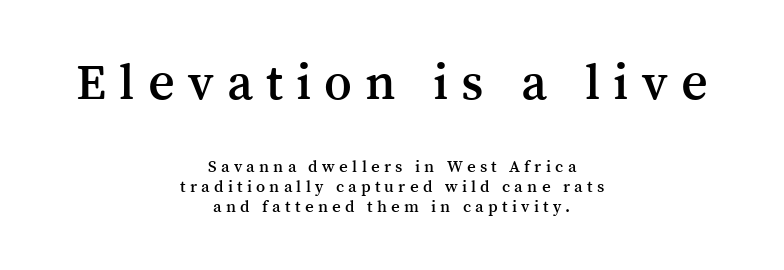
Q: Is the text italic (slanted)? A: No, it is upright.
Q: Is the typeface a serif or a sans-serif typeface? A: Serif.
Q: Is the text underlined? A: No.
Q: How is the paragraph aligned? A: Centered.
Q: Is the spacing between letters normal or unusually wide? A: Unusually wide.
Q: Which block of text is set in a larger size, the first (top) or the second (bottom)? A: The first (top) one.
Q: Width (condensed, normal, or wide)? A: Normal.
Q: Stroke contrast? A: Medium.
Q: x-height? A: Medium.
Q: Monospaced? A: No.
